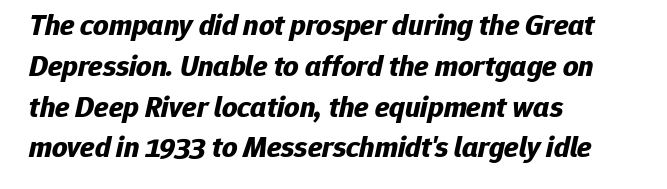
The image shows 30 px bold type, italic (leaning right); set left-aligned, normal line spacing (1.36x), normal letter spacing, not underlined; low stroke contrast and a medium x-height.
